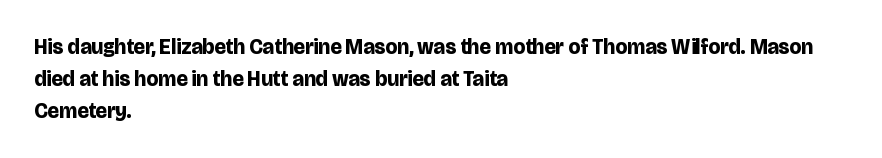
The image shows 21 px bold type, upright; set left-aligned, normal line spacing (1.52x), normal letter spacing, not underlined.
